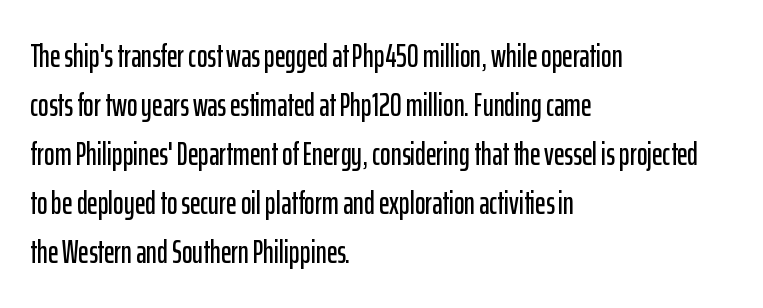
The image shows 32 px condensed sans-serif type, upright; set left-aligned, normal line spacing (1.53x), normal letter spacing, not underlined; low stroke contrast and a medium x-height.
